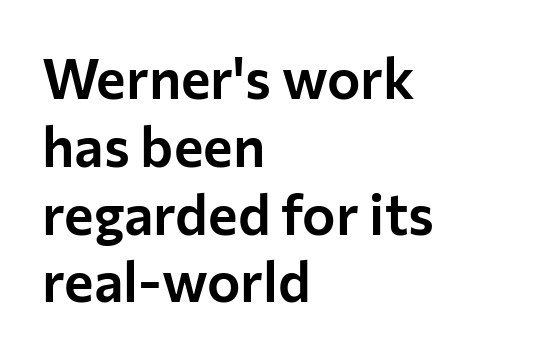
The image shows 56 px sans-serif type, upright; set left-aligned, line spacing 1.21x, normal letter spacing, not underlined; low stroke contrast and a medium x-height.
